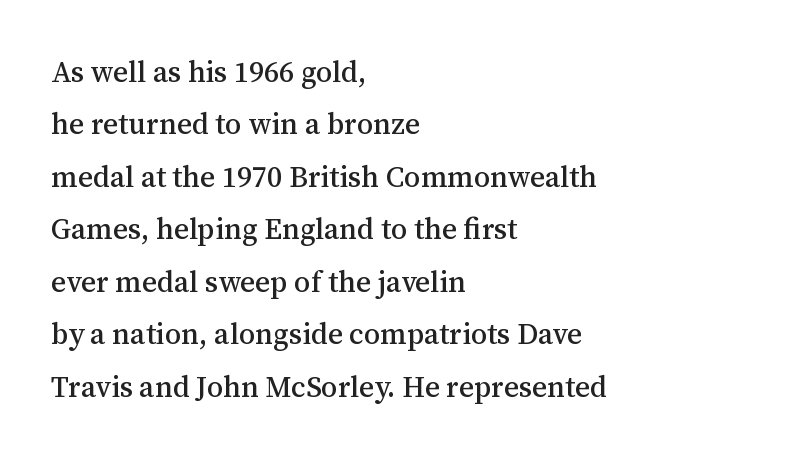
{"serif": "yes", "italic": "no", "width": "normal", "stroke_contrast": "medium", "x_height": "medium", "monospaced": "no", "underline": "no", "align": "left", "line_spacing_ratio": 1.81, "letter_spacing": "normal", "letter_spacing_em": 0.0, "glyph_px": 29}
